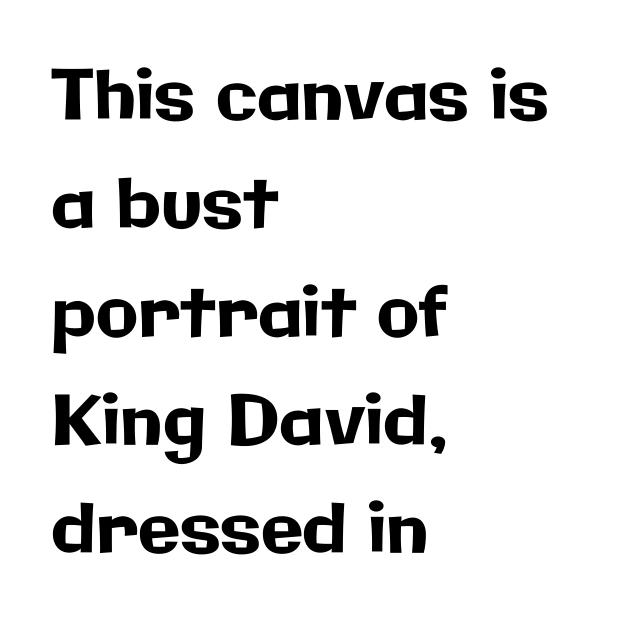
The image shows 69 px sans-serif type, upright; set left-aligned, normal line spacing (1.57x), normal letter spacing, not underlined; low stroke contrast and a medium x-height.
